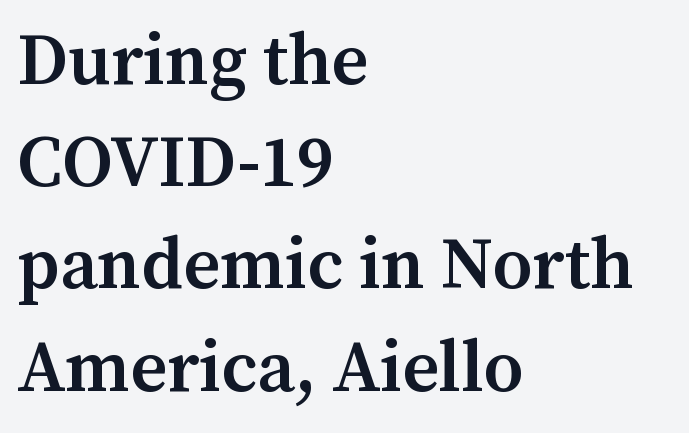
Proportional: the letters do not fall into vertical columns. If you measured baseline to baseline, you'd find a middling distance. Designer's note — italics off, roman on. Letters rest on an invisible, unmarked baseline. Serif or sans? Serif — the stroke terminals have little feet.
